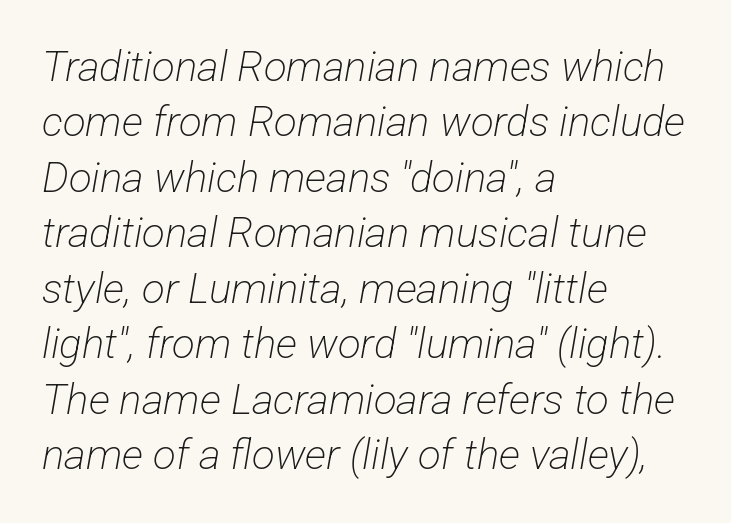
{"serif": "no", "bold": "no", "weight": "light", "width": "condensed", "stroke_contrast": "low", "x_height": "medium", "monospaced": "no", "underline": "no", "align": "left", "line_spacing": "normal", "line_spacing_ratio": 1.32, "letter_spacing": "normal", "letter_spacing_em": 0.0, "glyph_px": 42}
